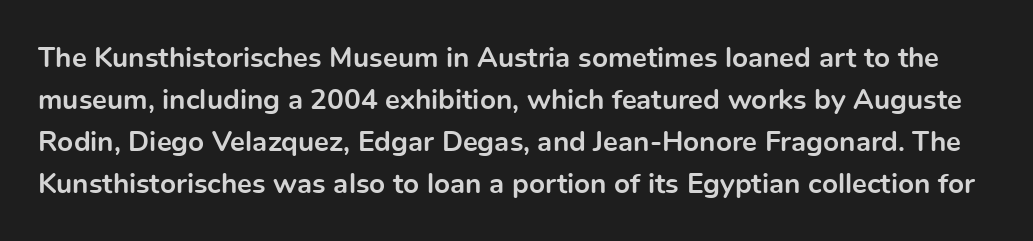
Q: Is the text bold? A: Yes.
Q: Is the text italic (slanted)? A: No, it is upright.
Q: Is the typeface a serif or a sans-serif typeface? A: Sans-serif.
Q: Is the text underlined? A: No.
Q: Is the spacing between letters normal or unusually wide? A: Normal.
Q: Is the spacing between lines tight, normal or loose? A: Normal.
Q: Width (condensed, normal, or wide)? A: Normal.
Q: x-height? A: Medium.
Q: Monospaced? A: No.
